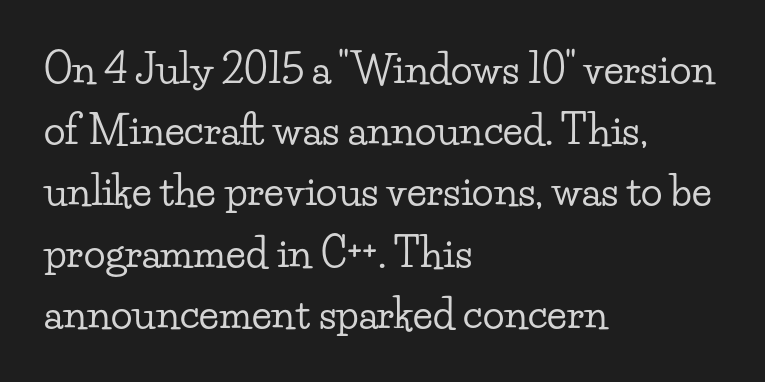
{"serif": "yes", "italic": "no", "width": "wide", "stroke_contrast": "low", "x_height": "small", "monospaced": "no", "underline": "no", "align": "left", "line_spacing": "normal", "line_spacing_ratio": 1.53, "letter_spacing": "normal", "letter_spacing_em": 0.0, "glyph_px": 40}
